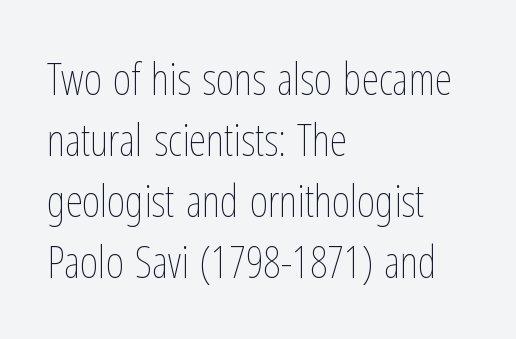
Leading: standard. Horizontal alignment here is leftward, the default for most running prose. The rendering uses natural spacing where letterforms have individual widths. The gaps between neighbouring characters are ordinary and unremarkable. Is this a heavy cut? Hardly; it is regular or lighter.
